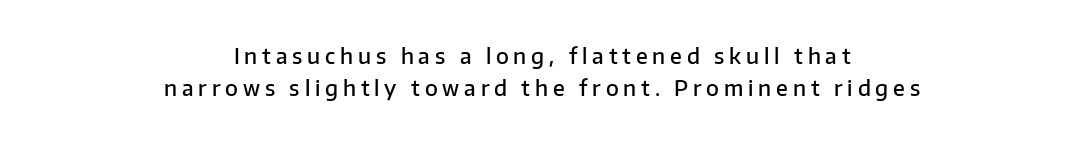
The letters are spread apart with noticeably loose tracking. Notice how the passage keeps no hard edge, just a central spine. Unlike italic type, these characters show no tilt at all. Anything drawn beneath the words? Only blank space. Stems and bowls a touch heavier than normal — semibold. A normal amount of white space separates one row of letters from the next.
